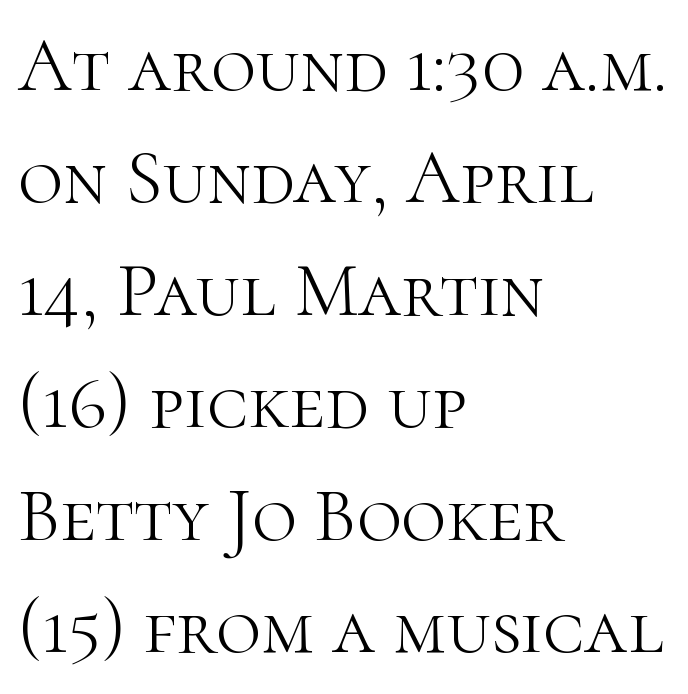
Q: Is the text bold? A: No.
Q: Is the text italic (slanted)? A: No, it is upright.
Q: Is the typeface a serif or a sans-serif typeface? A: Serif.
Q: Is the text underlined? A: No.
Q: How is the paragraph aligned? A: Left-aligned.
Q: Is the spacing between letters normal or unusually wide? A: Normal.
Q: Is the spacing between lines tight, normal or loose? A: Normal.
Q: Width (condensed, normal, or wide)? A: Normal.
Q: Stroke contrast? A: High.
Q: x-height? A: Medium.
Q: Monospaced? A: No.
